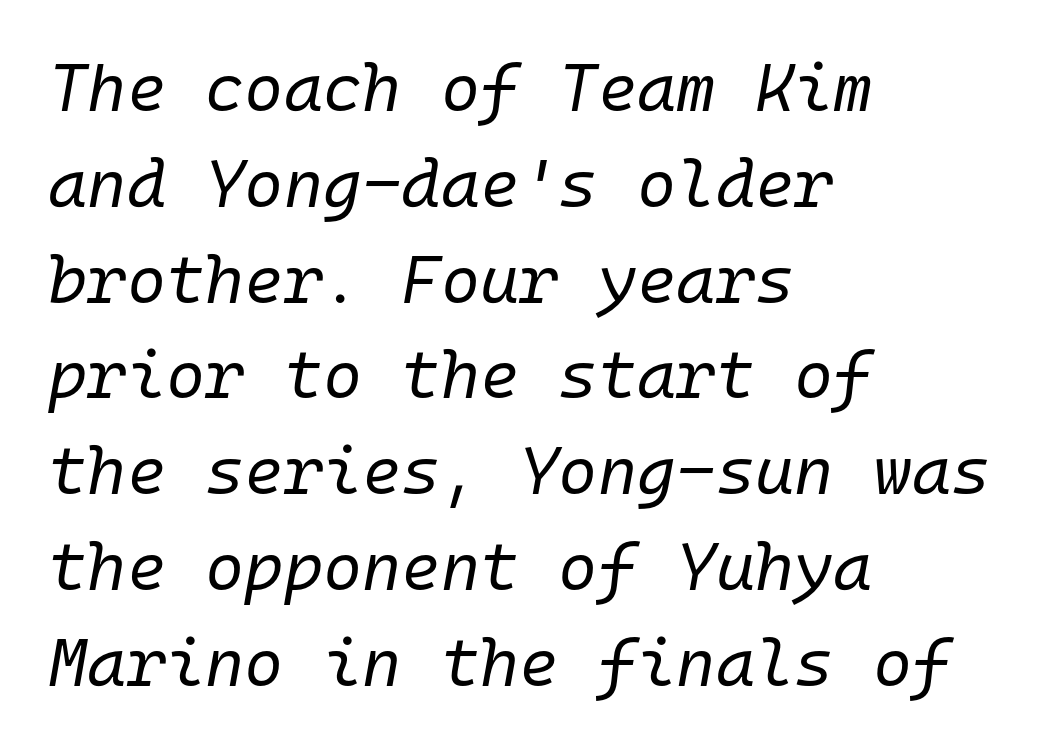
The image shows 67 px regular-weight type, italic (leaning right), monospaced; set left-aligned, normal line spacing (1.43x), normal letter spacing, not underlined; low stroke contrast and a medium x-height.
